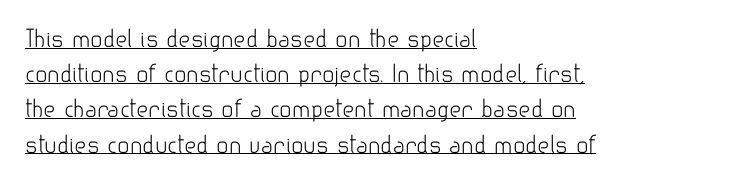
The image shows 23 px text type, upright; set left-aligned, normal line spacing (1.53x), normal letter spacing, underlined.
